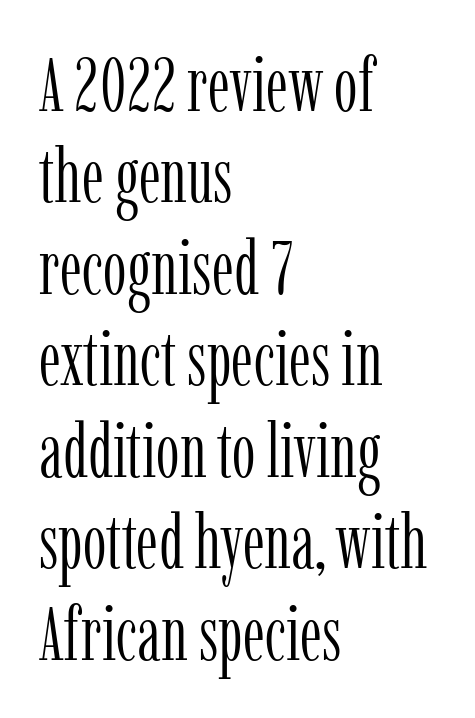
{"serif": "yes", "italic": "no", "bold": "no", "weight": "light", "width": "condensed", "stroke_contrast": "low", "x_height": "medium", "monospaced": "no", "underline": "no", "align": "left", "line_spacing_ratio": 1.22, "letter_spacing": "normal", "letter_spacing_em": 0.0, "glyph_px": 75}
